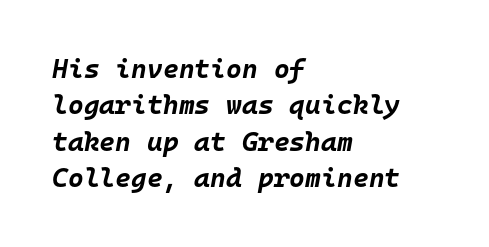
A bare baseline throughout the passage. An italicized treatment has been applied to the whole sample. The compositor pushed each line to the left boundary. Vertically, the passage feels balanced, rows spaced as you'd expect. Does extra space separate the letters? No, they use regular spacing. Heavy, bold letterforms.
